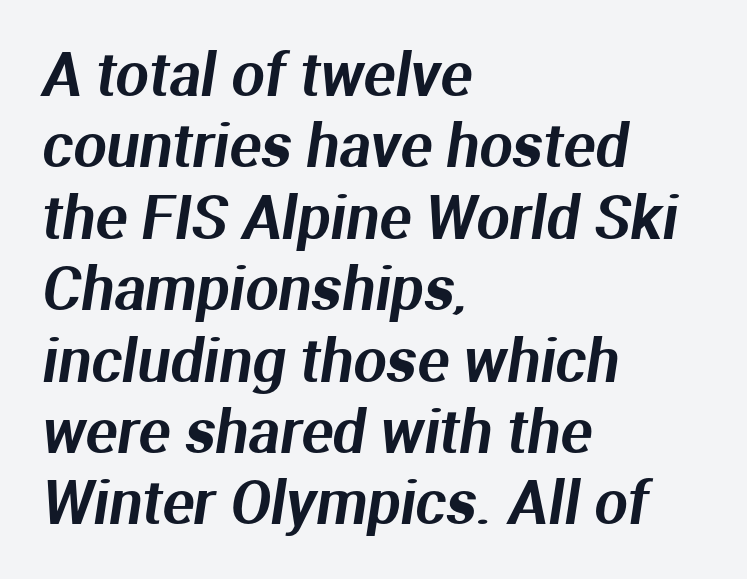
This rendering leaves character spacing at its baseline value. Character widths vary here, with narrow letters taking less room than wide ones. The compositor pushed each line to the left boundary. Plain, unruled lines of type. What kind of face is this? One without serifs — a sans.
